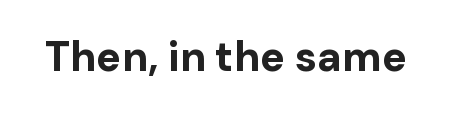
Q: Is the text bold? A: Yes.
Q: Is the text italic (slanted)? A: No, it is upright.
Q: Is the typeface a serif or a sans-serif typeface? A: Sans-serif.
Q: Is the text underlined? A: No.
Q: Is the spacing between letters normal or unusually wide? A: Normal.
Q: Width (condensed, normal, or wide)? A: Normal.
Q: Stroke contrast? A: Low.
Q: x-height? A: Medium.
Q: Monospaced? A: No.
